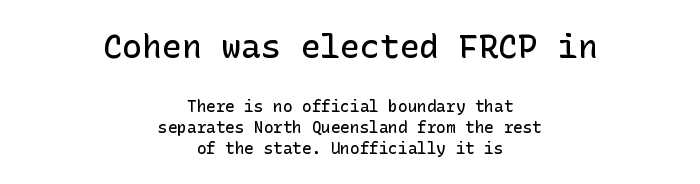
Q: Is the text bold? A: Semi-bold.
Q: Is the text italic (slanted)? A: No, it is upright.
Q: Is the typeface a serif or a sans-serif typeface? A: Sans-serif.
Q: Is the text underlined? A: No.
Q: How is the paragraph aligned? A: Centered.
Q: Is the spacing between letters normal or unusually wide? A: Normal.
Q: Is the spacing between lines tight, normal or loose? A: Normal.
Q: Which block of text is set in a larger size, the first (top) or the second (bottom)? A: The first (top) one.
Q: Width (condensed, normal, or wide)? A: Normal.
Q: Stroke contrast? A: Low.
Q: x-height? A: Medium.
